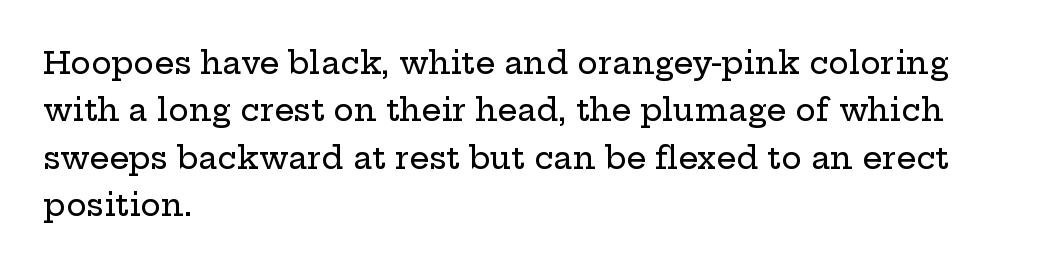
Does the lettering tilt? It doesn't — this is upright. Clear beneath every line of the passage. Glyph-to-glyph distance matches everyday printed text. Compared with typical paragraphs, the rows here are spaced about the same. In terms of letterform style, serifs are clearly present.
